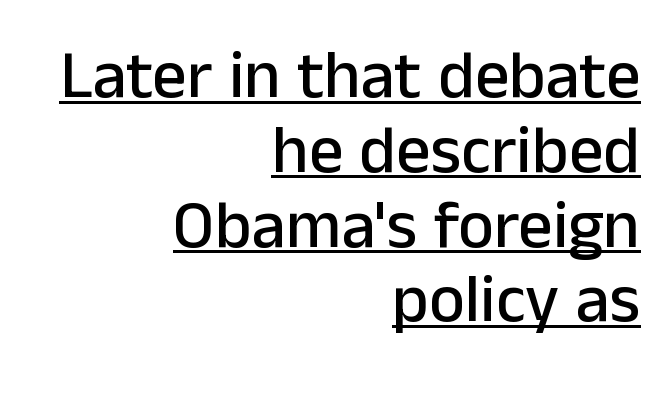
{"serif": "no", "italic": "no", "width": "normal", "stroke_contrast": "low", "x_height": "medium", "monospaced": "no", "underline": "yes", "align": "right", "line_spacing": "tight", "line_spacing_ratio": 1.1, "letter_spacing": "normal", "letter_spacing_em": 0.0, "glyph_px": 68}
